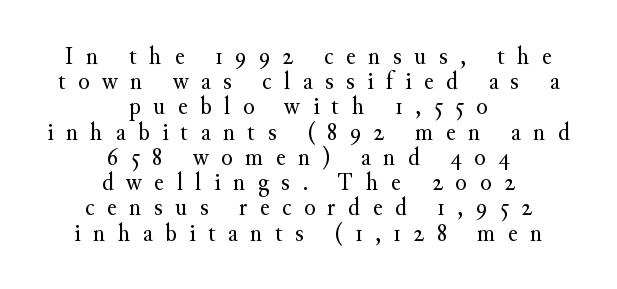
Caption: multi-line text, centered on the measure. Type without underlining. A typesetter would call this leading minimal, almost set solid. Stroke thickness stays within the range of a standard reading face or lighter. It's the straight-up-and-down kind of type. Loose tracking; the words dissolve into strings of separated letters.
